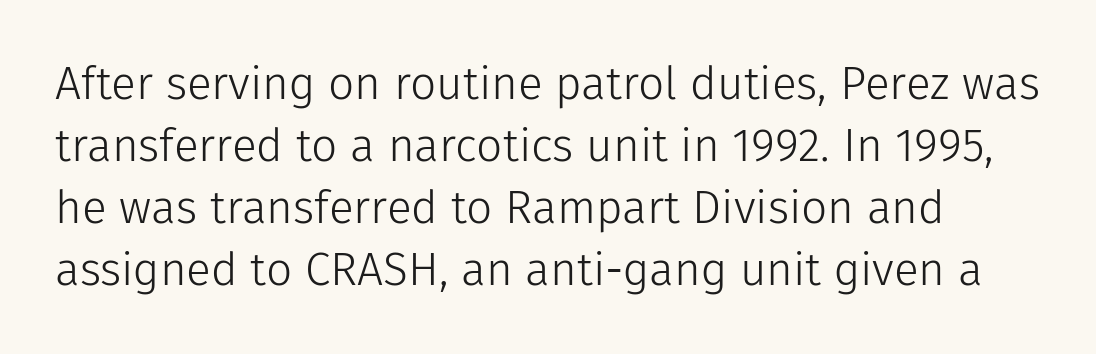
Q: Is the text bold? A: No.
Q: Is the text italic (slanted)? A: No, it is upright.
Q: Is the typeface a serif or a sans-serif typeface? A: Sans-serif.
Q: Is the text underlined? A: No.
Q: Is the spacing between letters normal or unusually wide? A: Normal.
Q: Is the spacing between lines tight, normal or loose? A: Normal.
Q: Width (condensed, normal, or wide)? A: Normal.
Q: Stroke contrast? A: Low.
Q: x-height? A: Medium.
Q: Monospaced? A: No.
